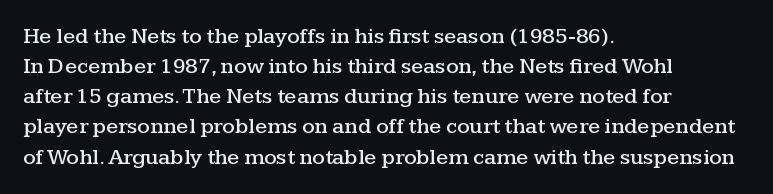
The image shows 22 px text type, upright; set left-aligned, normal line spacing (1.37x), normal letter spacing, not underlined.
